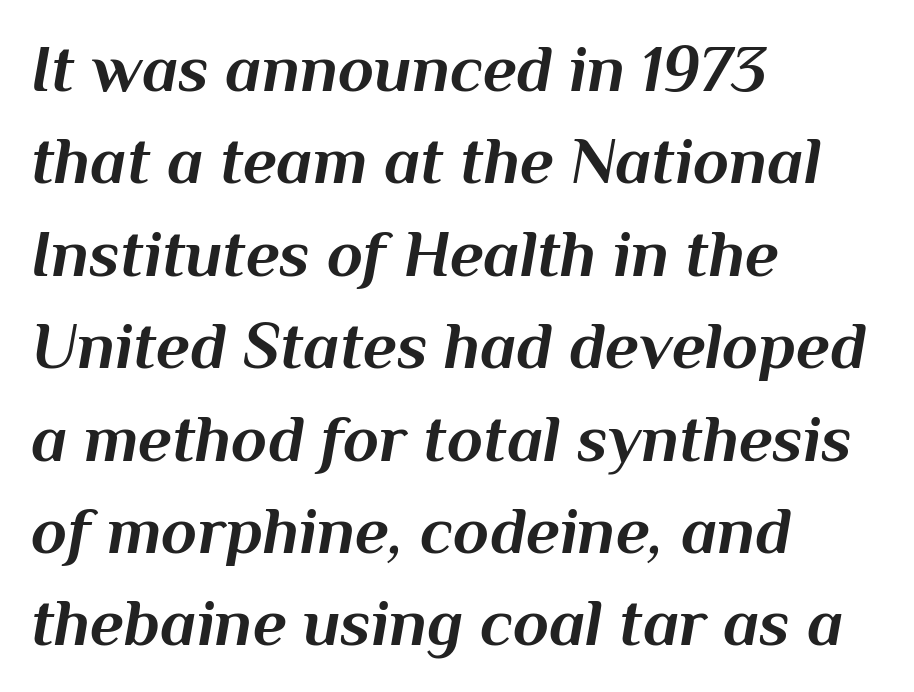
Q: Is the text bold? A: Yes.
Q: Is the text italic (slanted)? A: Yes, it leans right by about 10 degrees.
Q: Is the text underlined? A: No.
Q: How is the paragraph aligned? A: Left-aligned.
Q: Is the spacing between letters normal or unusually wide? A: Normal.
Q: Is the spacing between lines tight, normal or loose? A: Normal.
Q: Width (condensed, normal, or wide)? A: Normal.
Q: Stroke contrast? A: Medium.
Q: x-height? A: Medium.
Q: Monospaced? A: No.
